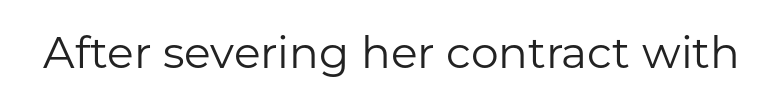
Q: Is the text bold? A: No.
Q: Is the text italic (slanted)? A: No, it is upright.
Q: Is the typeface a serif or a sans-serif typeface? A: Sans-serif.
Q: Is the text underlined? A: No.
Q: Is the spacing between letters normal or unusually wide? A: Normal.
Q: Width (condensed, normal, or wide)? A: Normal.
Q: Stroke contrast? A: Low.
Q: x-height? A: Medium.
Q: Monospaced? A: No.
